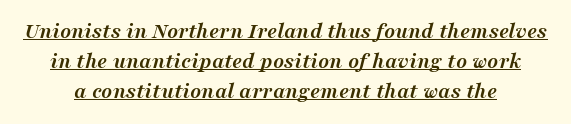
{"italic": "yes", "lean": "right", "slant_degrees": 16, "bold": "yes", "underline": "yes", "line_spacing": "normal", "line_spacing_ratio": 1.31, "letter_spacing": "normal", "letter_spacing_em": 0.0, "glyph_px": 23}
